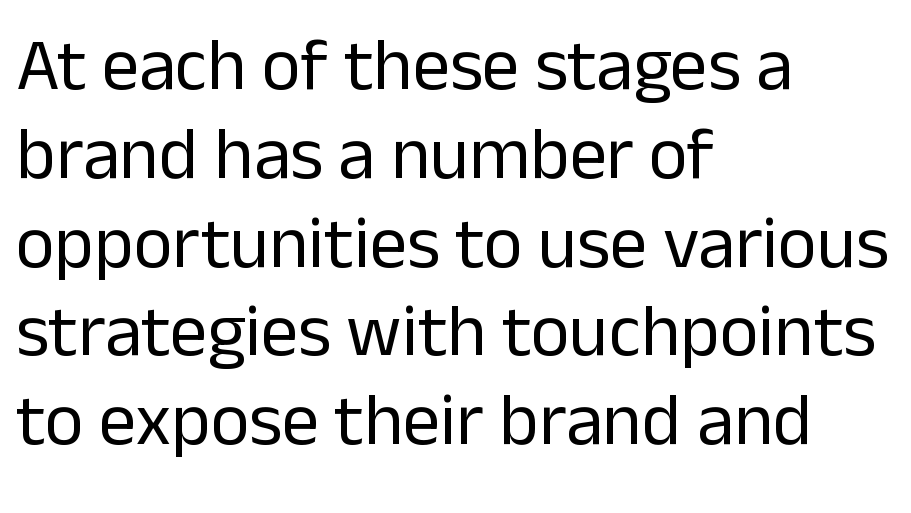
The characters display no serif detailing; their extremities are plain. Posture: straight, roman, zero tilt. The strip under each line holds only bare page. The paragraph has a hard left edge and a soft right edge. These lines are rendered in a variable-pitch font.
